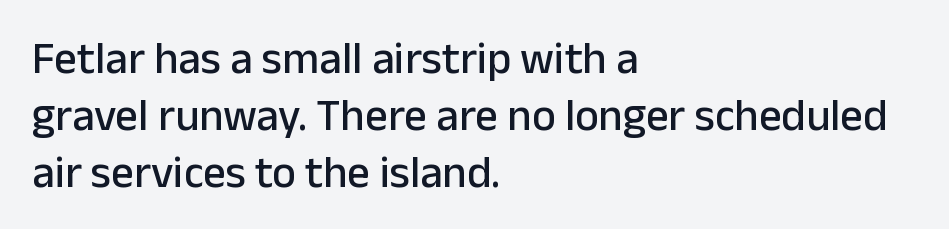
The image shows 45 px sans-serif type, upright; set left-aligned, normal line spacing (1.27x), normal letter spacing, not underlined; low stroke contrast and a medium x-height.
